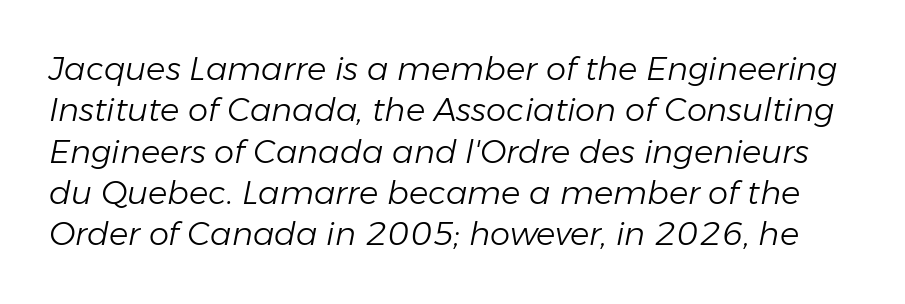
{"italic": "yes", "lean": "right", "slant_degrees": 11, "bold": "no", "weight": "light", "width": "normal", "stroke_contrast": "low", "x_height": "medium", "monospaced": "no", "underline": "no", "line_spacing": "normal", "line_spacing_ratio": 1.29, "letter_spacing": "normal", "letter_spacing_em": 0.0, "glyph_px": 32}
